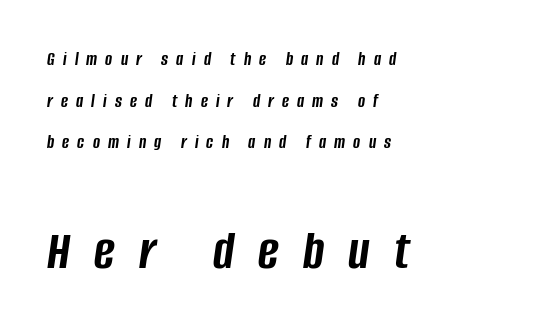
Q: Is the text bold? A: Yes.
Q: Is the text italic (slanted)? A: Yes, it leans right by about 8 degrees.
Q: Is the text underlined? A: No.
Q: How is the paragraph aligned? A: Left-aligned.
Q: Is the spacing between letters normal or unusually wide? A: Unusually wide.
Q: Is the spacing between lines tight, normal or loose? A: Loose.
Q: Which block of text is set in a larger size, the first (top) or the second (bottom)? A: The second (bottom) one.
Q: Width (condensed, normal, or wide)? A: Condensed.
Q: Stroke contrast? A: Low.
Q: x-height? A: Large.
Q: Monospaced? A: No.
